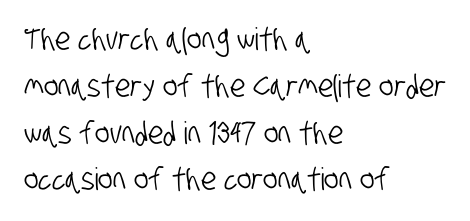
The image shows 31 px condensed sans-serif type; set left-aligned, normal line spacing (1.51x), normal letter spacing, not underlined; low stroke contrast and a large x-height.
